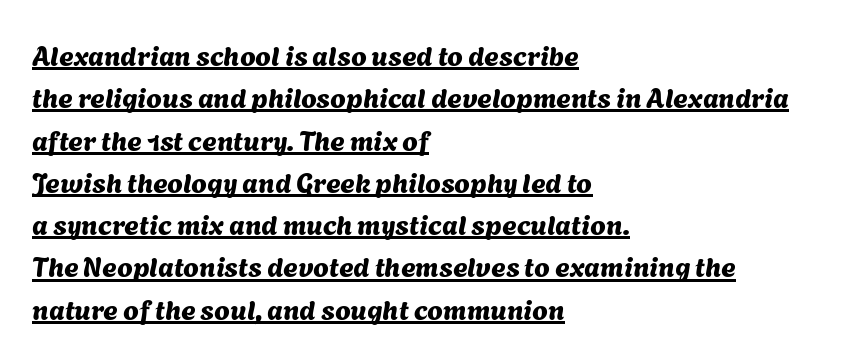
The image shows 28 px sans-serif type; set left-aligned, normal line spacing (1.51x), normal letter spacing, underlined; medium stroke contrast and a medium x-height.
